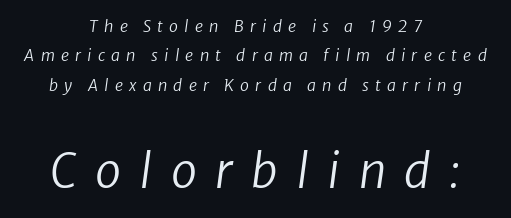
{"italic": "yes", "lean": "right", "slant_degrees": 8, "bold": "no", "weight": "regular", "width": "normal", "stroke_contrast": "low", "x_height": "medium", "monospaced": "no", "underline": "no", "align": "center", "line_spacing_ratio": 1.83, "letter_spacing": "wide", "letter_spacing_em": 0.39, "larger_block": "second", "size_ratio": 2.94, "glyph_px": 47}
